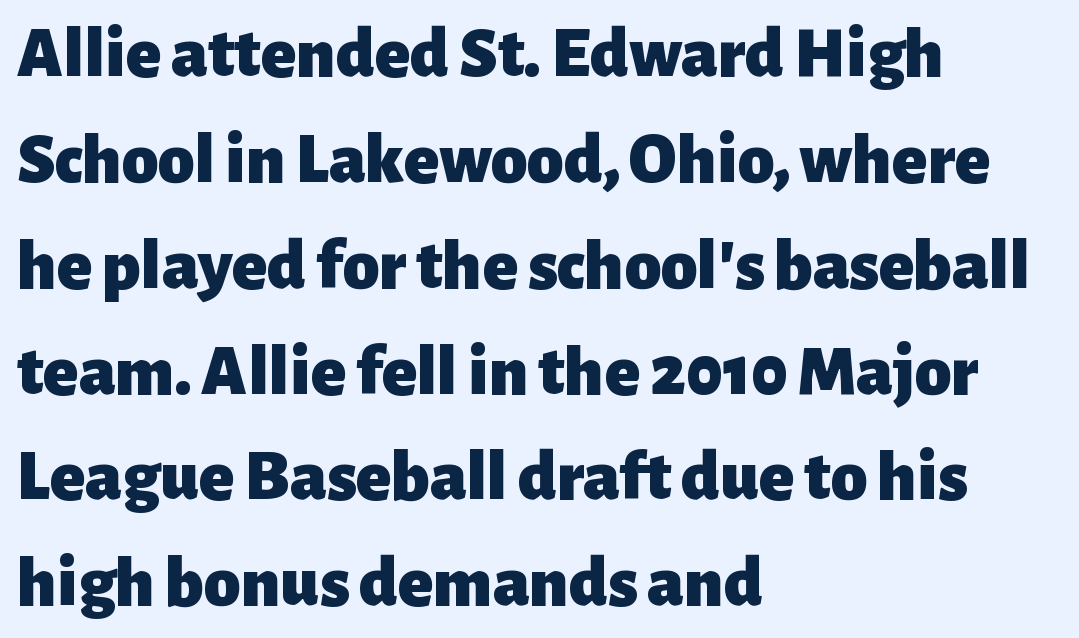
Q: Is the text bold? A: Yes.
Q: Is the text italic (slanted)? A: No, it is upright.
Q: Is the typeface a serif or a sans-serif typeface? A: Sans-serif.
Q: Is the text underlined? A: No.
Q: How is the paragraph aligned? A: Left-aligned.
Q: Is the spacing between letters normal or unusually wide? A: Normal.
Q: Is the spacing between lines tight, normal or loose? A: Normal.
Q: Width (condensed, normal, or wide)? A: Normal.
Q: Stroke contrast? A: Low.
Q: x-height? A: Medium.
Q: Monospaced? A: No.
